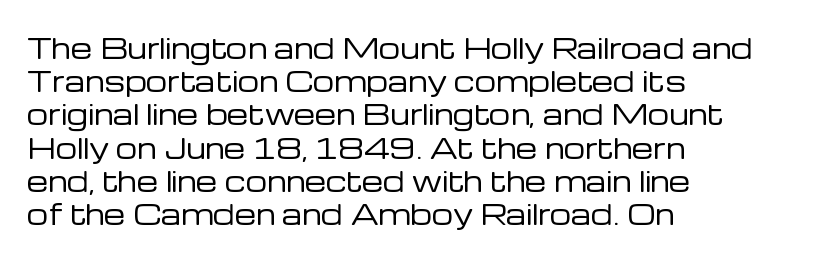
The image shows 27 px text type, upright; set left-aligned, line spacing 1.23x, normal letter spacing, not underlined.
